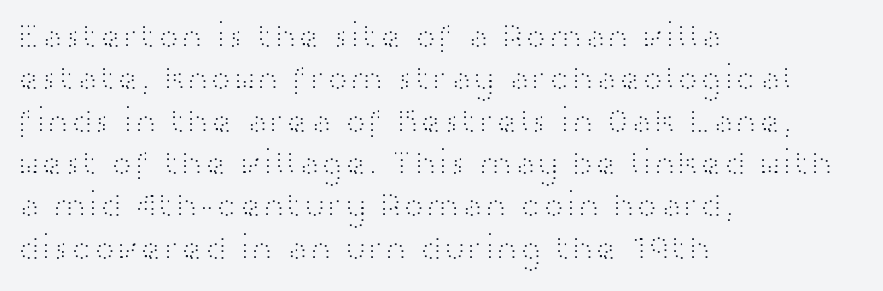
Beneath every word, the page is bare. A typesetter would call this proportional, since set widths differ per character. Characters remain perfectly vertical along every line. Spacing between characters is what you'd get straight out of the box. Does the type have serifs? No, each stem ends abruptly. This is not heavy type; no bold has been used.
